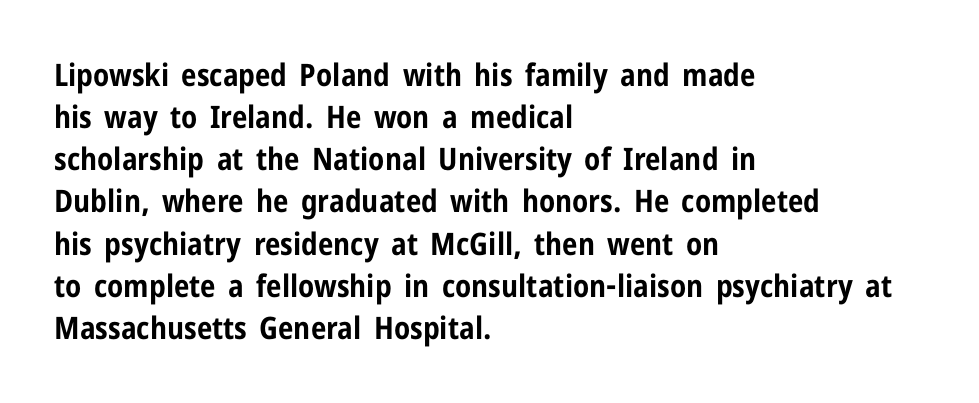
Are there feet on the stems? There aren't — it's a sans. Default kerning and tracking; the words read as compact shapes. Students, this is bold: see how much ink each stroke carries. Vertical strokes here are truly vertical. Spacing verdict: proportional, widths tailored to each character. Notice how the passage keeps a crisp vertical edge on the left only.
